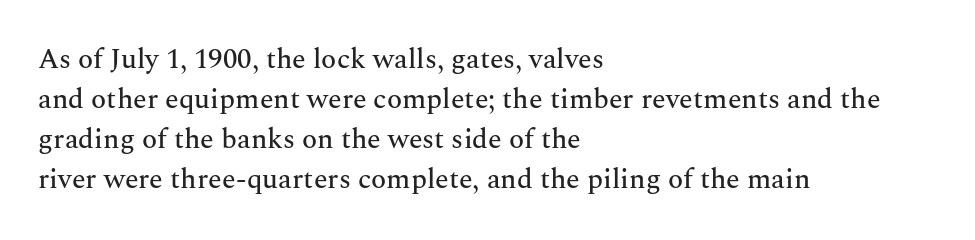
The image shows 28 px serif type, upright; set left-aligned, normal line spacing (1.43x), normal letter spacing, not underlined; medium stroke contrast and a medium x-height.
